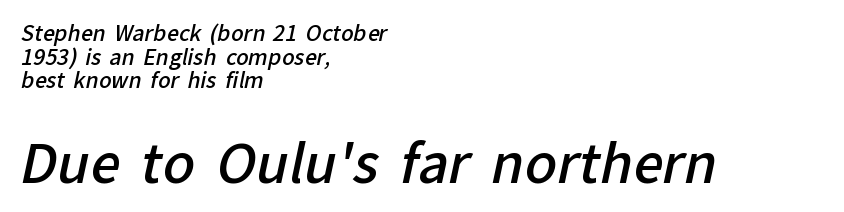
Q: Is the text bold? A: Semi-bold.
Q: Is the typeface a serif or a sans-serif typeface? A: Sans-serif.
Q: Is the text underlined? A: No.
Q: How is the paragraph aligned? A: Left-aligned.
Q: Is the spacing between letters normal or unusually wide? A: Normal.
Q: Is the spacing between lines tight, normal or loose? A: Tight.
Q: Which block of text is set in a larger size, the first (top) or the second (bottom)? A: The second (bottom) one.
Q: Width (condensed, normal, or wide)? A: Normal.
Q: Stroke contrast? A: Low.
Q: x-height? A: Medium.
Q: Monospaced? A: No.
